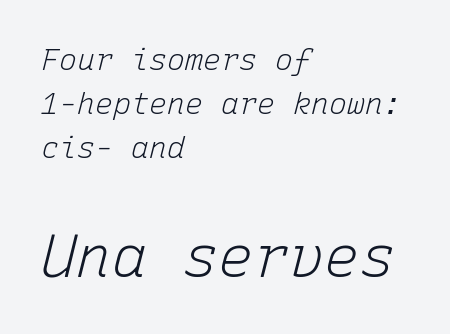
Italic: yes, the glyphs are oblique. Vertical stems look standard width or narrower in stroke. Monospaced: the letters line up in strict vertical columns. Students, note that the glyphs here touch the page at normal intervals.
